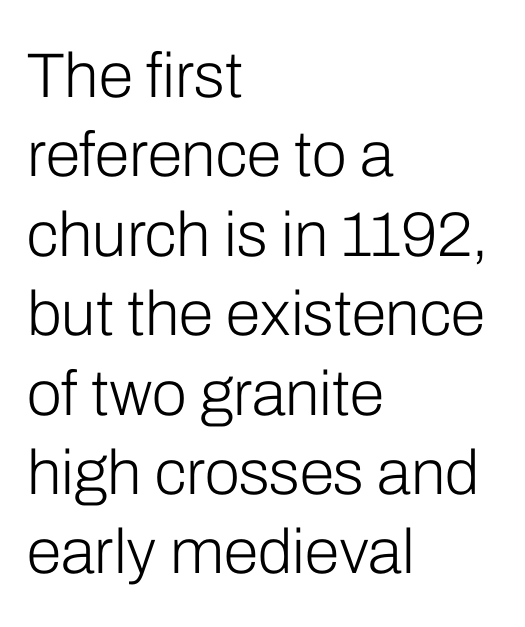
The image shows 63 px light sans-serif type, upright; set left-aligned, normal line spacing (1.26x), normal letter spacing, not underlined; low stroke contrast and a medium x-height.
